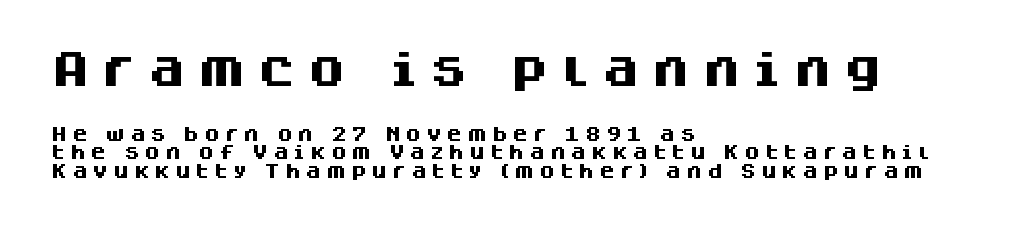
Q: Is the text bold? A: Yes.
Q: Is the text italic (slanted)? A: No, it is upright.
Q: Is the typeface a serif or a sans-serif typeface? A: Sans-serif.
Q: Is the text underlined? A: No.
Q: How is the paragraph aligned? A: Left-aligned.
Q: Is the spacing between letters normal or unusually wide? A: Unusually wide.
Q: Is the spacing between lines tight, normal or loose? A: Tight.
Q: Which block of text is set in a larger size, the first (top) or the second (bottom)? A: The first (top) one.
Q: Width (condensed, normal, or wide)? A: Normal.
Q: Stroke contrast? A: Medium.
Q: x-height? A: Large.
Q: Monospaced? A: No.
